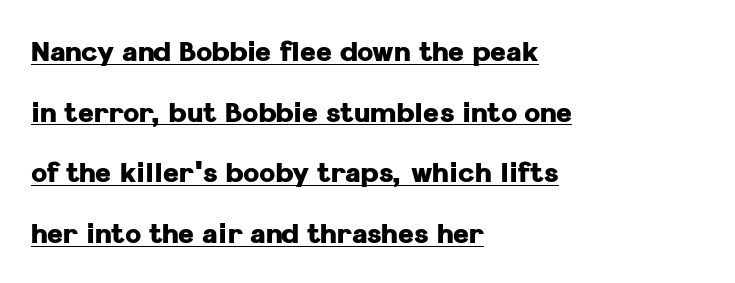
The image shows 27 px bold type, upright; set left-aligned, loose line spacing (2.25x), normal letter spacing, underlined.
